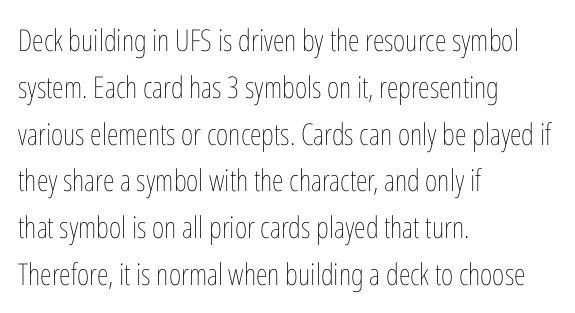
The image shows 30 px thin, condensed type, upright; set left-aligned, normal line spacing (1.56x), normal letter spacing, not underlined; low stroke contrast and a medium x-height.
